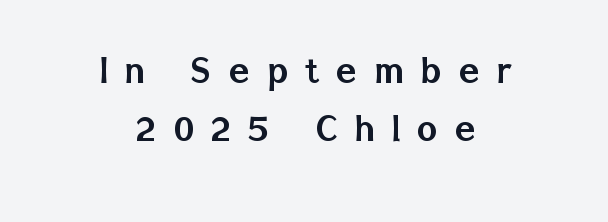
Q: Is the text italic (slanted)? A: No, it is upright.
Q: Is the typeface a serif or a sans-serif typeface? A: Sans-serif.
Q: Is the text underlined? A: No.
Q: How is the paragraph aligned? A: Centered.
Q: Is the spacing between letters normal or unusually wide? A: Unusually wide.
Q: Is the spacing between lines tight, normal or loose? A: Normal.
Q: Width (condensed, normal, or wide)? A: Normal.
Q: Stroke contrast? A: Low.
Q: x-height? A: Medium.
Q: Monospaced? A: No.
